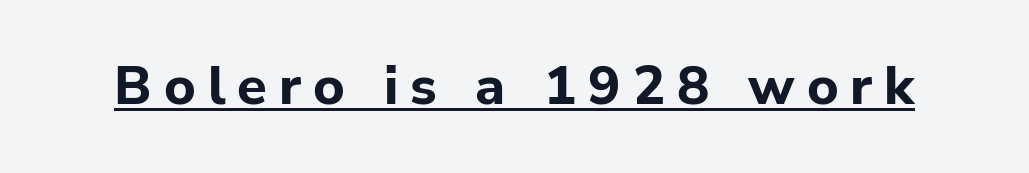
Heavy-handed strokes throughout: this text is bold. I'd call this a sans setting — the letters go barefoot. In designer terms, the underline attribute is active on this setting. Here the designer chose a conventional face with non-uniform glyph widths.
